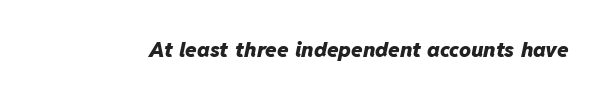
The image shows 21 px bold type, italic (leaning right); set normal letter spacing, not underlined.
